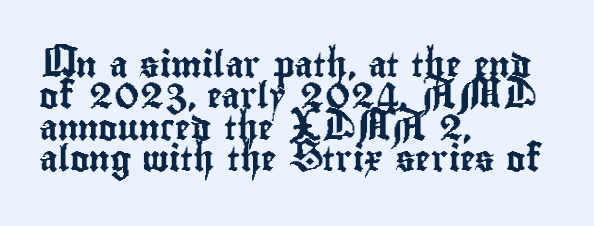
Q: Is the text italic (slanted)? A: No, it is upright.
Q: Is the text underlined? A: No.
Q: How is the paragraph aligned? A: Left-aligned.
Q: Is the spacing between letters normal or unusually wide? A: Normal.
